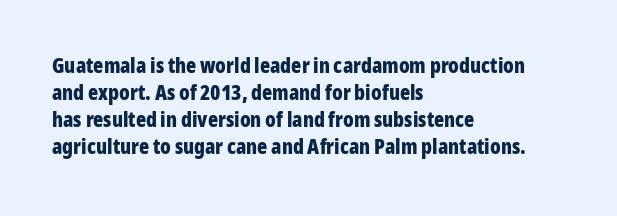
The image shows 21 px bold type, upright; set left-aligned, normal line spacing (1.29x), normal letter spacing, not underlined.
